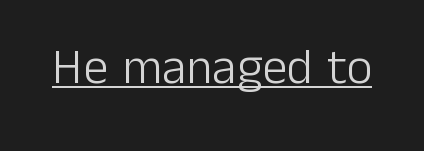
{"serif": "no", "italic": "no", "bold": "no", "weight": "light", "width": "normal", "stroke_contrast": "low", "x_height": "medium", "monospaced": "no", "underline": "yes", "letter_spacing": "normal", "letter_spacing_em": 0.0, "glyph_px": 50}
